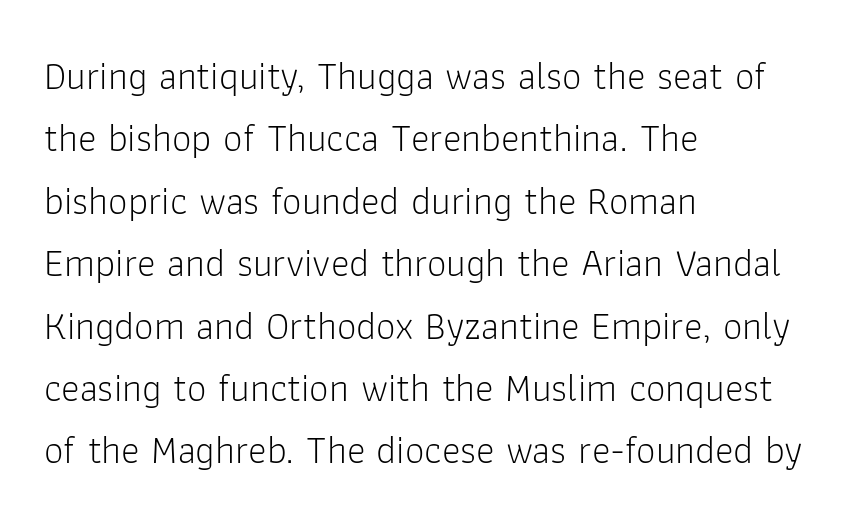
{"serif": "no", "italic": "no", "bold": "no", "weight": "light", "width": "normal", "stroke_contrast": "low", "x_height": "medium", "monospaced": "no", "underline": "no", "align": "left", "line_spacing": "normal", "line_spacing_ratio": 1.6, "letter_spacing": "normal", "letter_spacing_em": 0.0, "glyph_px": 39}
